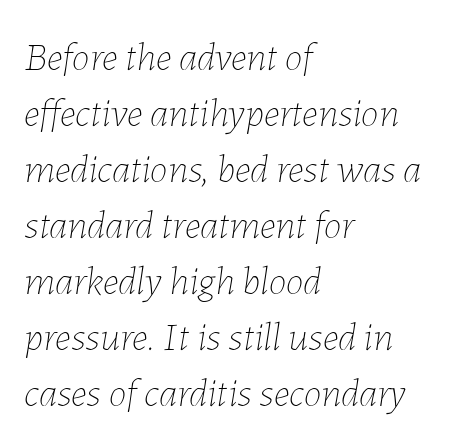
Underline: absent. Heaviness? Minimal to ordinary, like unemphasized prose. Leading: standard. Is the letter spacing exaggerated? No — it looks like the ordinary default. This sample is left-justified, so line endings fall wherever the words run out. In terms of posture, this sample is oblique.
